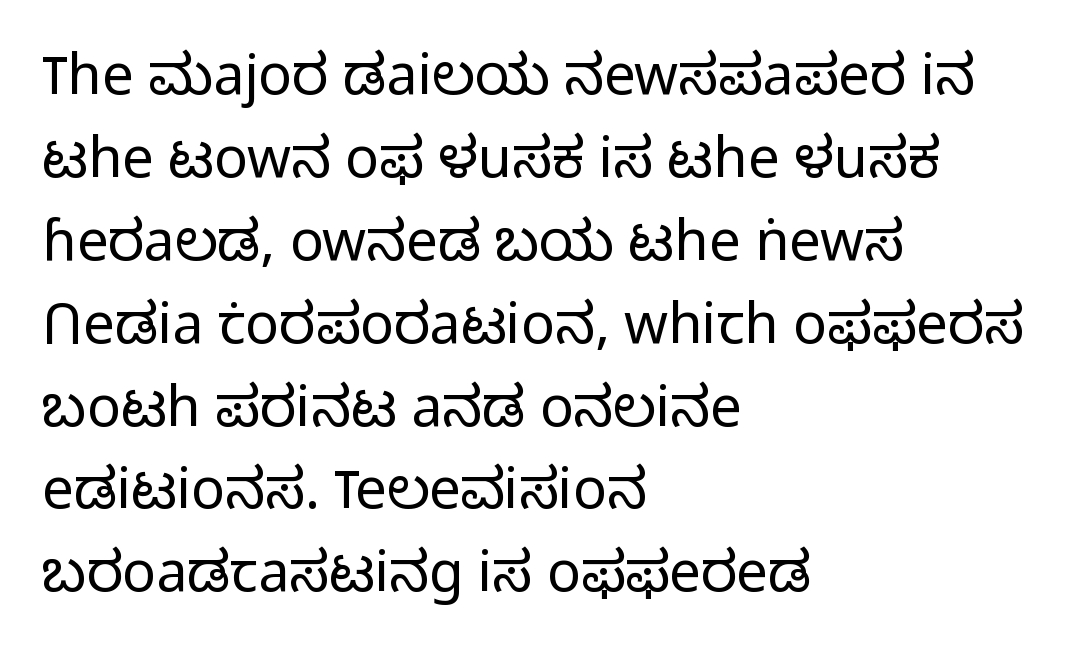
{"serif": "no", "italic": "no", "bold": "no", "weight": "light", "width": "normal", "stroke_contrast": "low", "x_height": "medium", "monospaced": "no", "underline": "no", "align": "left", "line_spacing": "normal", "line_spacing_ratio": 1.48, "letter_spacing": "normal", "letter_spacing_em": 0.0, "glyph_px": 56}
